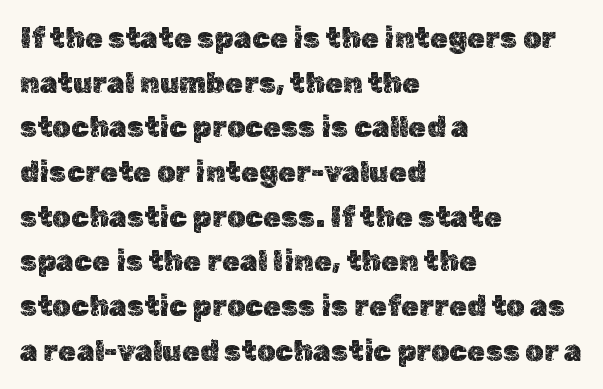
{"italic": "no", "width": "normal", "x_height": "medium", "monospaced": "no", "underline": "no", "align": "left", "line_spacing": "normal", "line_spacing_ratio": 1.54, "letter_spacing": "normal", "letter_spacing_em": 0.0, "glyph_px": 29}
